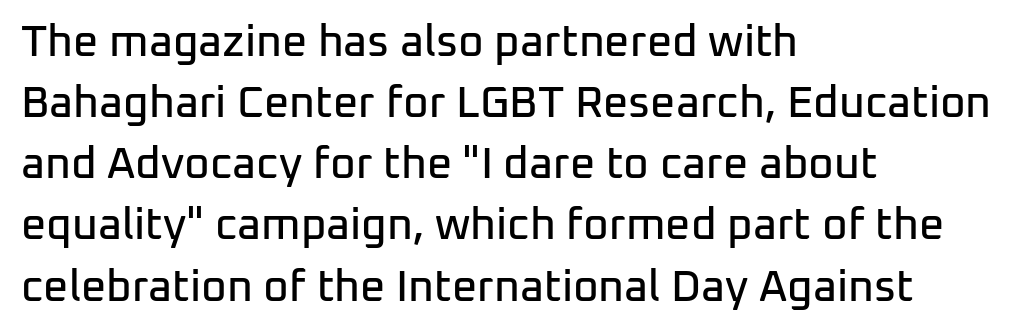
Q: Is the text italic (slanted)? A: No, it is upright.
Q: Is the typeface a serif or a sans-serif typeface? A: Sans-serif.
Q: Is the text underlined? A: No.
Q: How is the paragraph aligned? A: Left-aligned.
Q: Is the spacing between letters normal or unusually wide? A: Normal.
Q: Is the spacing between lines tight, normal or loose? A: Normal.
Q: Width (condensed, normal, or wide)? A: Normal.
Q: Stroke contrast? A: Low.
Q: x-height? A: Medium.
Q: Monospaced? A: No.
